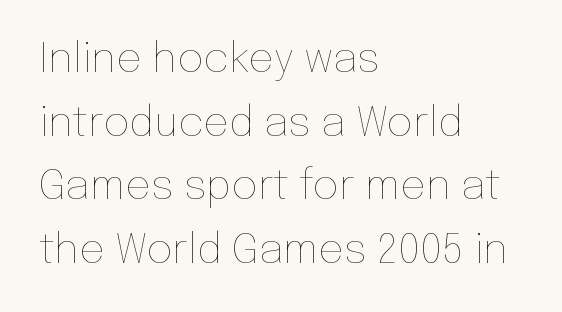
Q: Is the text bold? A: No.
Q: Is the text italic (slanted)? A: No, it is upright.
Q: Is the text underlined? A: No.
Q: How is the paragraph aligned? A: Left-aligned.
Q: Is the spacing between letters normal or unusually wide? A: Normal.
Q: Is the spacing between lines tight, normal or loose? A: Normal.
Q: Width (condensed, normal, or wide)? A: Normal.
Q: Stroke contrast? A: Low.
Q: x-height? A: Medium.
Q: Monospaced? A: No.
